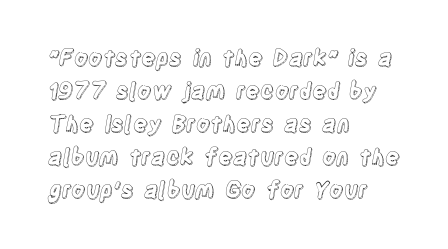
A clean baseline with only descenders dipping below it. Standard letterfit; no display-style spreading of the glyphs. Notice how descenders clear the ascenders below comfortably — that's standard leading. Does the copy run flush right? No — it runs flush left.
